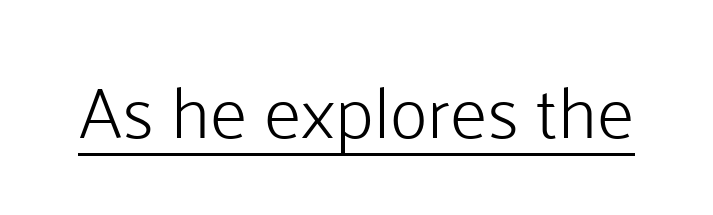
The image shows 73 px light sans-serif type, upright; set normal letter spacing, underlined; low stroke contrast and a medium x-height.
